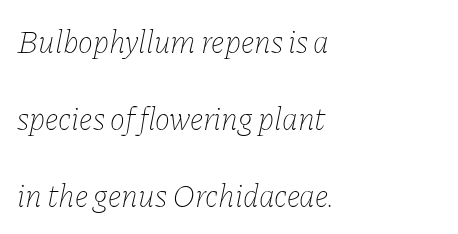
{"italic": "yes", "lean": "right", "slant_degrees": 11, "bold": "no", "weight": "thin", "width": "normal", "stroke_contrast": "low", "x_height": "medium", "monospaced": "no", "underline": "no", "align": "left", "line_spacing": "loose", "line_spacing_ratio": 2.4, "letter_spacing": "normal", "letter_spacing_em": 0.0, "glyph_px": 32}
